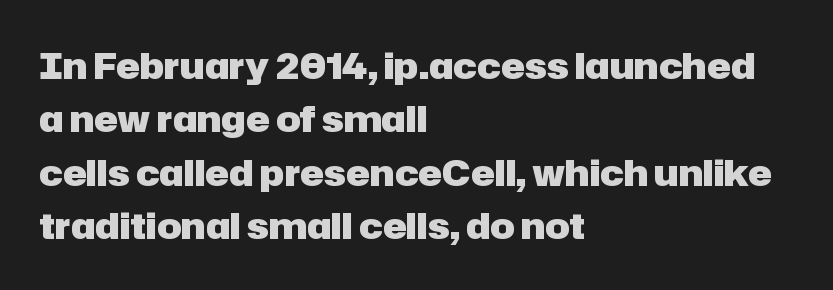
The image shows 36 px heavy sans-serif type, upright; set left-aligned, normal line spacing (1.48x), normal letter spacing, not underlined; low stroke contrast and a medium x-height.
